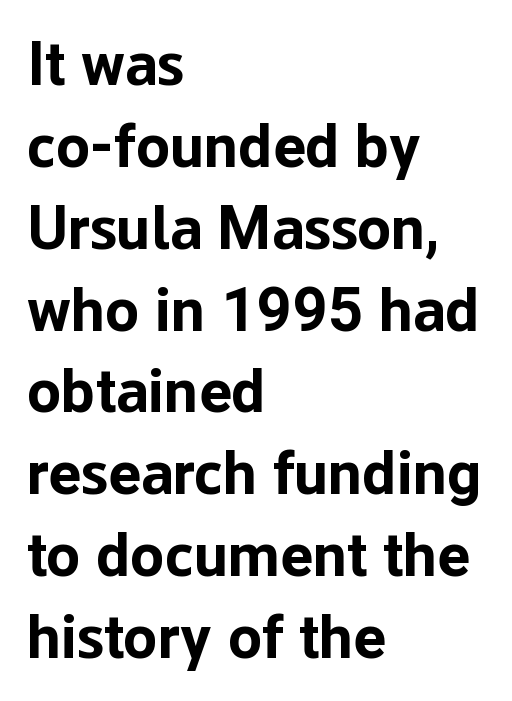
Stroke thickness is high; the sample reads as a true bold. Nobody drew a line under any word here. The typeface chosen for these lines omits serifs. The rag falls on the right side of this text block. Each word holds together tightly as a unit, with standard inter-letter gaps.
